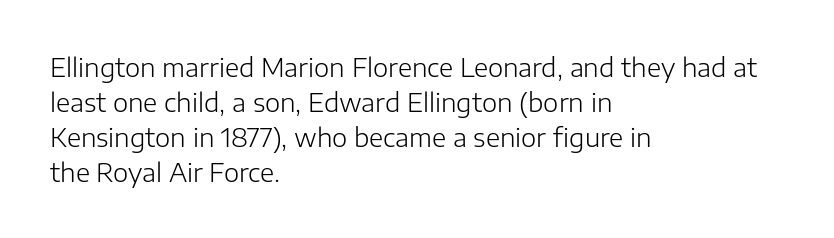
The strip under each line holds only bare page. Short note: letters normally spaced. The axis of the letterforms is exactly vertical. Line spacing here is normal. The rendering anchors every line to the left-hand side.
